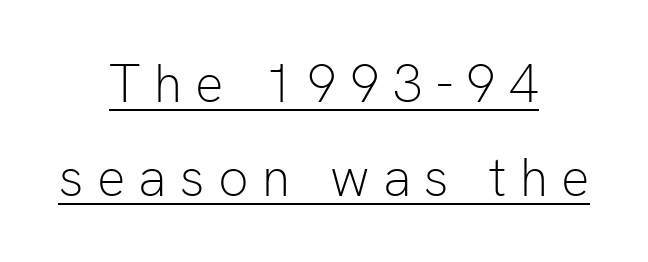
The paragraph has two soft edges and a firm central axis. How are the letters spaced? Widely, with obvious added tracking. Beneath each row of characters lies a ruled line. Bold? No — there's no thickening of the strokes. Posture: upright roman. Spacing verdict: proportional, widths tailored to each character.
